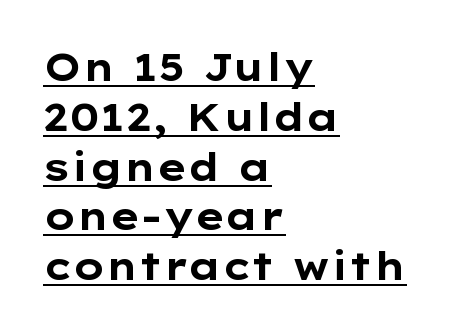
{"serif": "no", "italic": "no", "bold": "yes", "weight": "bold", "width": "wide", "stroke_contrast": "low", "x_height": "medium", "monospaced": "no", "underline": "yes", "align": "left", "line_spacing": "normal", "line_spacing_ratio": 1.31, "letter_spacing": "normal", "letter_spacing_em": 0.0, "glyph_px": 38}
